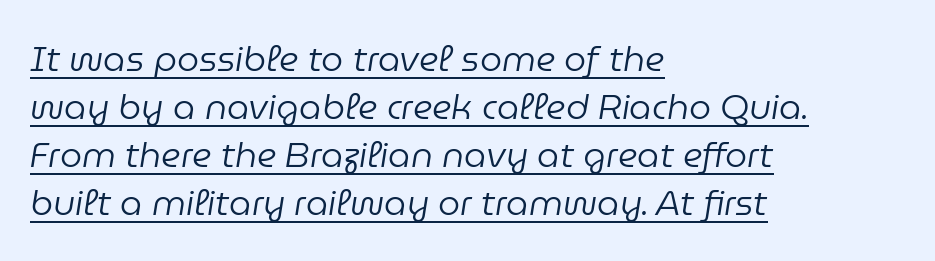
{"italic": "yes", "lean": "right", "slant_degrees": 9, "bold": "no", "weight": "regular", "width": "normal", "stroke_contrast": "low", "x_height": "medium", "monospaced": "no", "underline": "yes", "align": "left", "line_spacing": "normal", "line_spacing_ratio": 1.37, "letter_spacing": "normal", "letter_spacing_em": 0.0, "glyph_px": 35}
